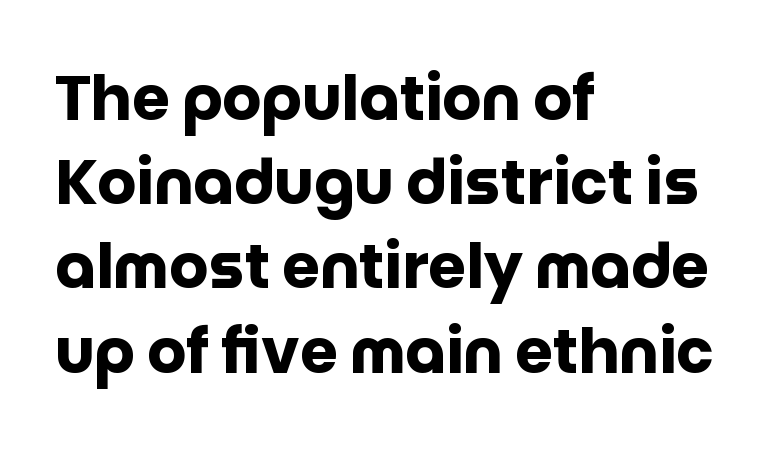
{"serif": "no", "italic": "no", "bold": "yes", "weight": "heavy", "width": "normal", "stroke_contrast": "low", "x_height": "large", "monospaced": "no", "underline": "no", "align": "left", "line_spacing": "normal", "line_spacing_ratio": 1.38, "letter_spacing": "normal", "letter_spacing_em": 0.0, "glyph_px": 61}
